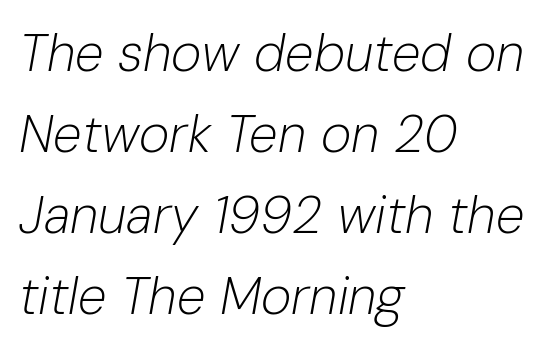
Q: Is the text bold? A: No.
Q: Is the text italic (slanted)? A: Yes, it leans right by about 10 degrees.
Q: Is the text underlined? A: No.
Q: How is the paragraph aligned? A: Left-aligned.
Q: Is the spacing between letters normal or unusually wide? A: Normal.
Q: Is the spacing between lines tight, normal or loose? A: Normal.
Q: Width (condensed, normal, or wide)? A: Normal.
Q: Stroke contrast? A: Low.
Q: x-height? A: Medium.
Q: Monospaced? A: No.
